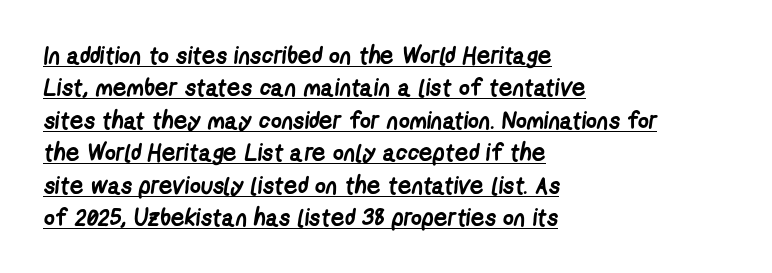
The image shows 24 px bold type; set left-aligned, normal line spacing (1.35x), normal letter spacing, underlined.
